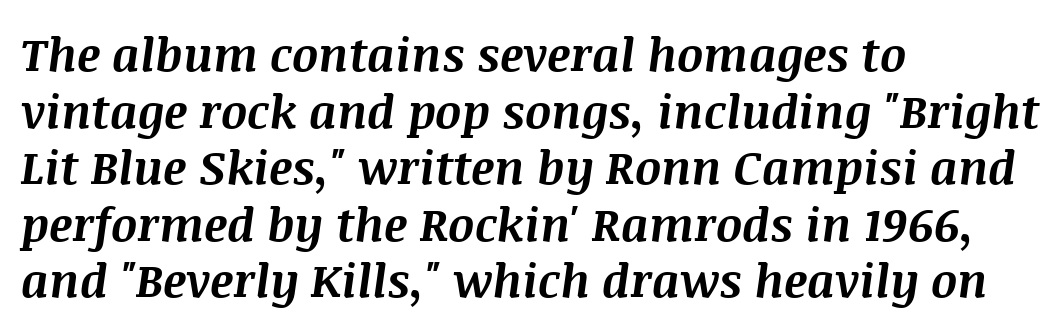
{"italic": "yes", "lean": "right", "slant_degrees": 8, "bold": "yes", "weight": "bold", "width": "normal", "stroke_contrast": "medium", "x_height": "large", "monospaced": "no", "underline": "no", "align": "left", "line_spacing_ratio": 1.23, "letter_spacing": "normal", "letter_spacing_em": 0.0, "glyph_px": 46}
